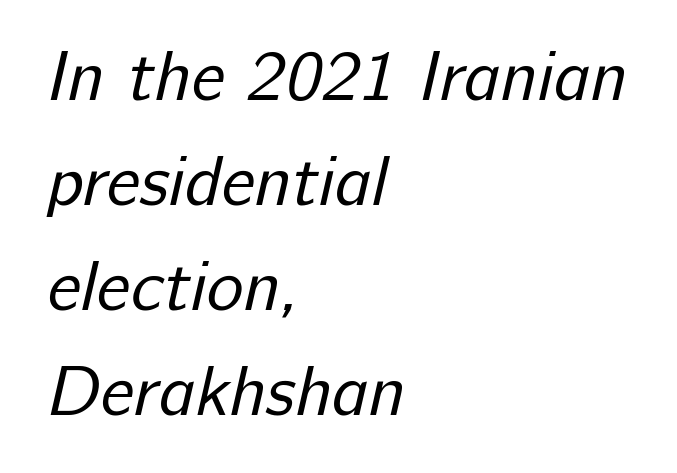
The image shows 70 px regular-weight sans-serif type; set left-aligned, normal line spacing (1.5x), normal letter spacing, not underlined; low stroke contrast and a medium x-height.
